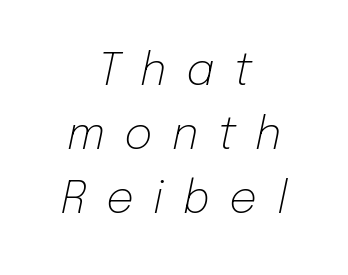
Rendered with sloped, italic letterforms. Neither beginnings nor endings align; midpoints do. The strokes are not fattened; the text isn't bold. The face used here is rendered with a markedly widened letterfit.
